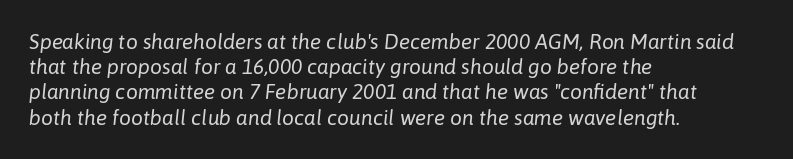
The image shows 21 px text type, italic (leaning right); set left-aligned, line spacing 1.2x, normal letter spacing, not underlined.
